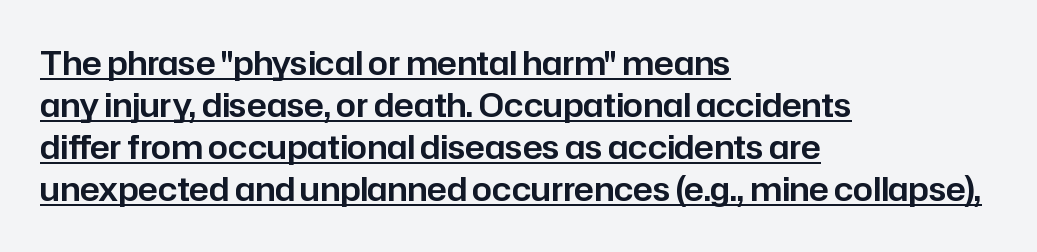
Q: Is the text italic (slanted)? A: No, it is upright.
Q: Is the typeface a serif or a sans-serif typeface? A: Sans-serif.
Q: Is the text underlined? A: Yes.
Q: How is the paragraph aligned? A: Left-aligned.
Q: Is the spacing between letters normal or unusually wide? A: Normal.
Q: Is the spacing between lines tight, normal or loose? A: Normal.
Q: Width (condensed, normal, or wide)? A: Normal.
Q: Stroke contrast? A: Low.
Q: x-height? A: Medium.
Q: Monospaced? A: No.
